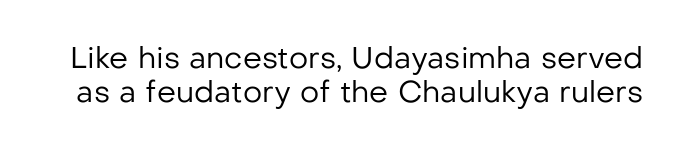
The image shows 30 px regular-weight sans-serif type, upright; set tight line spacing (1.15x), normal letter spacing, not underlined; low stroke contrast and a medium x-height.
